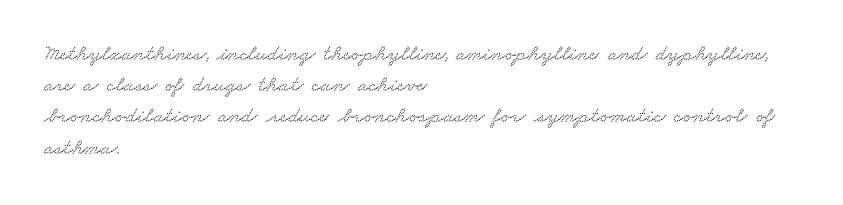
The image shows 22 px text type; set left-aligned, normal line spacing (1.42x), normal letter spacing, not underlined.
